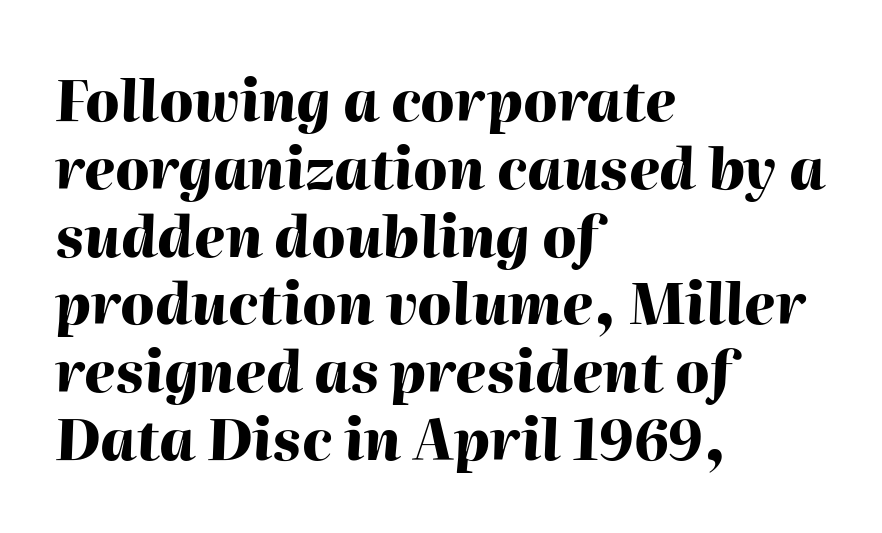
{"italic": "yes", "lean": "right", "slant_degrees": 2, "bold": "yes", "weight": "heavy", "width": "normal", "stroke_contrast": "high", "x_height": "medium", "monospaced": "no", "underline": "no", "align": "left", "line_spacing_ratio": 1.21, "letter_spacing": "normal", "letter_spacing_em": 0.0, "glyph_px": 56}
